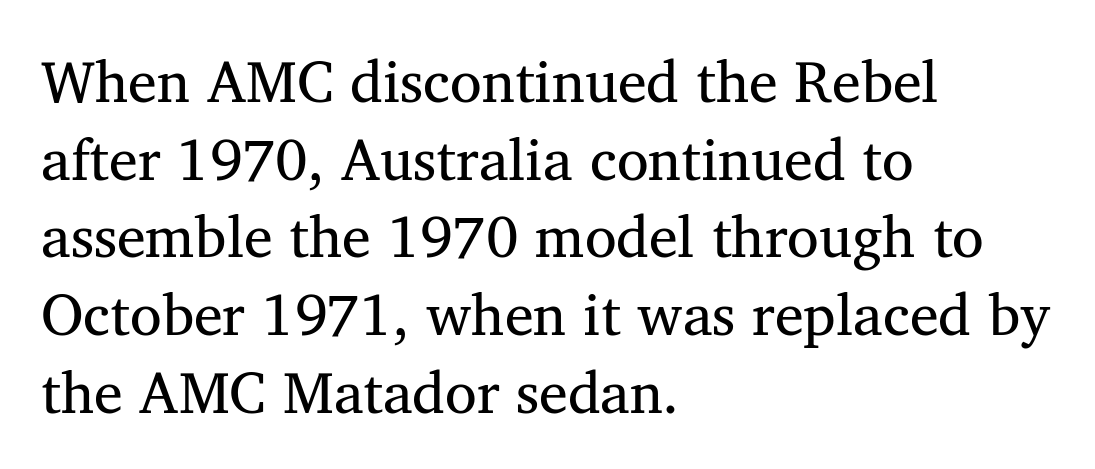
The glyphs in this specimen are seriffed. These lines stack with their left ends in a neat column. Type without underlining. Inter-character spacing is left at the font's built-in metrics. No chunkiness to these letters — they're not bold.
